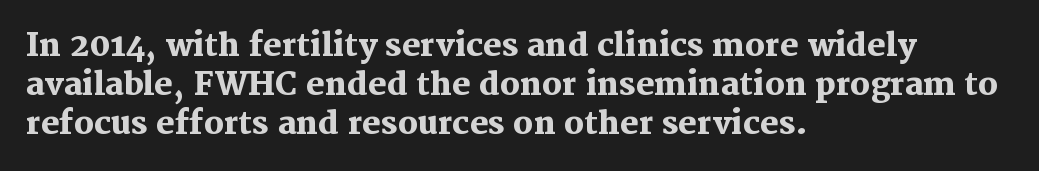
The image shows 31 px heavy serif type, upright; set left-aligned, normal line spacing (1.26x), normal letter spacing, not underlined; medium stroke contrast and a medium x-height.
